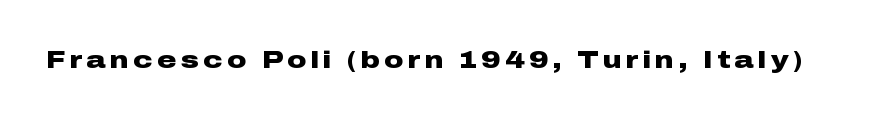
The image shows 24 px bold type, upright; set not underlined.
